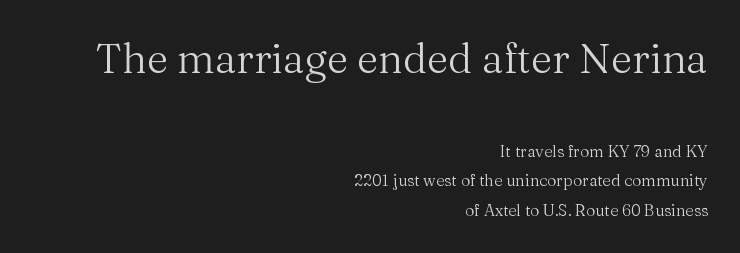
Q: Is the text bold? A: No.
Q: Is the text italic (slanted)? A: No, it is upright.
Q: Is the typeface a serif or a sans-serif typeface? A: Serif.
Q: Is the text underlined? A: No.
Q: How is the paragraph aligned? A: Right-aligned.
Q: Is the spacing between letters normal or unusually wide? A: Normal.
Q: Which block of text is set in a larger size, the first (top) or the second (bottom)? A: The first (top) one.
Q: Width (condensed, normal, or wide)? A: Normal.
Q: Stroke contrast? A: Medium.
Q: x-height? A: Medium.
Q: Monospaced? A: No.
